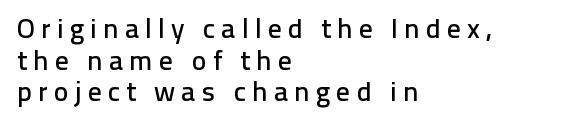
Q: Is the text italic (slanted)? A: No, it is upright.
Q: Is the typeface a serif or a sans-serif typeface? A: Sans-serif.
Q: Is the text underlined? A: No.
Q: How is the paragraph aligned? A: Left-aligned.
Q: Is the spacing between letters normal or unusually wide? A: Unusually wide.
Q: Is the spacing between lines tight, normal or loose? A: Tight.
Q: Width (condensed, normal, or wide)? A: Normal.
Q: Stroke contrast? A: Low.
Q: x-height? A: Medium.
Q: Monospaced? A: No.
